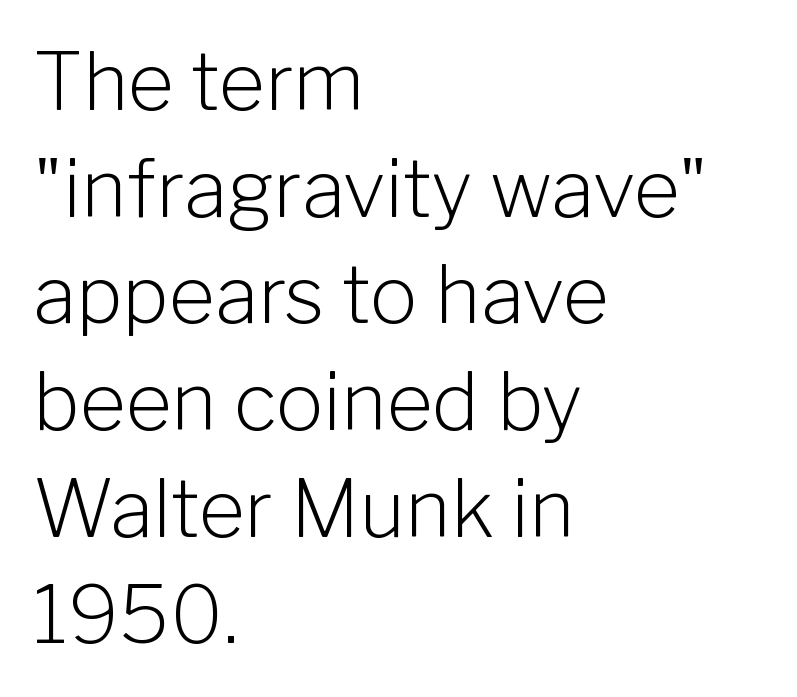
These lines are set flush left with a ragged right edge. The letters look calm and open, with moderate or lighter stems. The glyphs in this specimen are sans serif. Descenders hang freely into open space. The line-height multiplier appears to be the usual default. You can tell it's not italic because the verticals are truly vertical.
